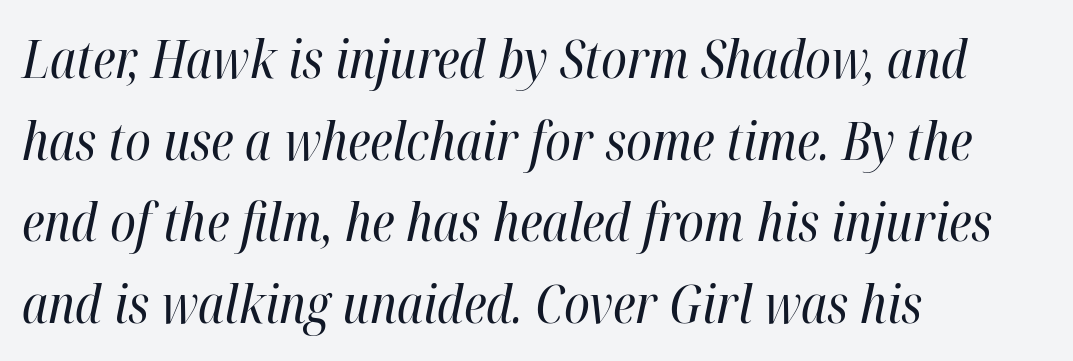
Q: Is the text bold? A: No.
Q: Is the text italic (slanted)? A: Yes, it leans right by about 12 degrees.
Q: Is the text underlined? A: No.
Q: How is the paragraph aligned? A: Left-aligned.
Q: Is the spacing between letters normal or unusually wide? A: Normal.
Q: Is the spacing between lines tight, normal or loose? A: Normal.
Q: Width (condensed, normal, or wide)? A: Condensed.
Q: Stroke contrast? A: High.
Q: x-height? A: Medium.
Q: Monospaced? A: No.
